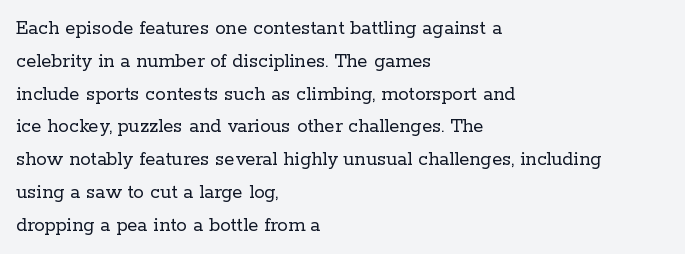
Q: Is the text bold? A: No.
Q: Is the text italic (slanted)? A: No, it is upright.
Q: Is the text underlined? A: No.
Q: How is the paragraph aligned? A: Left-aligned.
Q: Is the spacing between letters normal or unusually wide? A: Normal.
Q: Is the spacing between lines tight, normal or loose? A: Normal.
